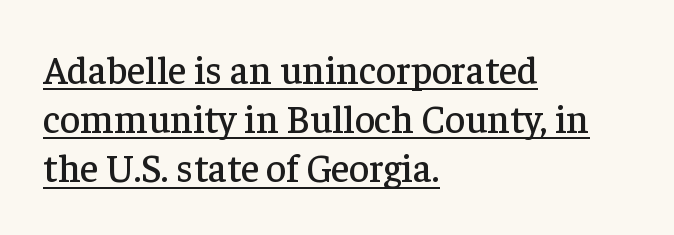
{"serif": "yes", "italic": "no", "width": "normal", "stroke_contrast": "low", "x_height": "medium", "monospaced": "no", "underline": "yes", "align": "left", "line_spacing": "normal", "line_spacing_ratio": 1.26, "letter_spacing": "normal", "letter_spacing_em": 0.0, "glyph_px": 39}
